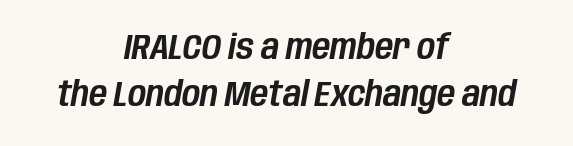
{"italic": "yes", "lean": "right", "slant_degrees": 10, "width": "condensed", "stroke_contrast": "low", "x_height": "large", "monospaced": "no", "underline": "no", "align": "center", "line_spacing": "normal", "line_spacing_ratio": 1.34, "letter_spacing": "normal", "letter_spacing_em": 0.0, "glyph_px": 35}
